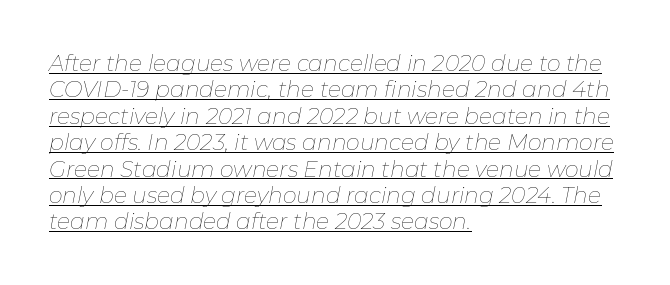
The image shows 22 px text type, italic (leaning right); set left-aligned, line spacing 1.2x, normal letter spacing, underlined.
